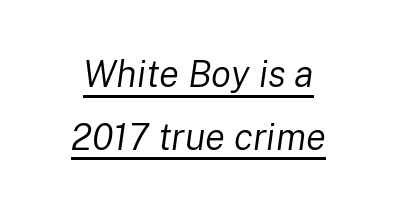
The image shows 37 px regular-weight type, italic (leaning right); set normal line spacing (1.7x), normal letter spacing, underlined; low stroke contrast and a medium x-height.
